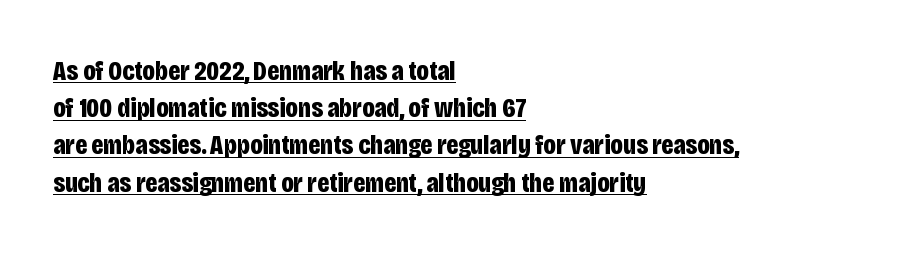
{"serif": "no", "italic": "no", "bold": "yes", "weight": "bold", "width": "condensed", "stroke_contrast": "low", "x_height": "large", "monospaced": "no", "underline": "yes", "align": "left", "line_spacing": "normal", "line_spacing_ratio": 1.33, "letter_spacing": "normal", "letter_spacing_em": 0.0, "glyph_px": 28}
